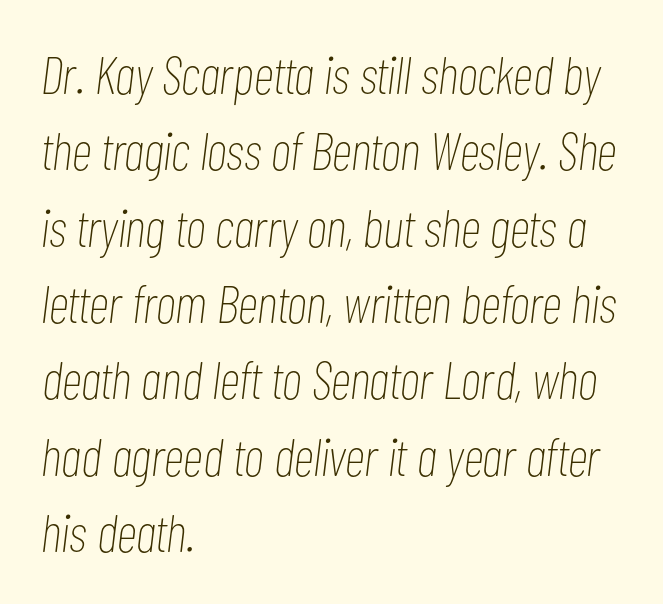
Q: Is the text bold? A: No.
Q: Is the text italic (slanted)? A: Yes, it leans right by about 7 degrees.
Q: Is the text underlined? A: No.
Q: How is the paragraph aligned? A: Left-aligned.
Q: Is the spacing between letters normal or unusually wide? A: Normal.
Q: Is the spacing between lines tight, normal or loose? A: Normal.
Q: Width (condensed, normal, or wide)? A: Condensed.
Q: Stroke contrast? A: Low.
Q: x-height? A: Medium.
Q: Monospaced? A: No.
